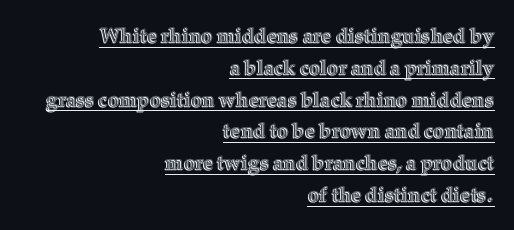
Q: Is the text italic (slanted)? A: No, it is upright.
Q: Is the text underlined? A: Yes.
Q: How is the paragraph aligned? A: Right-aligned.
Q: Is the spacing between letters normal or unusually wide? A: Normal.
Q: Is the spacing between lines tight, normal or loose? A: Normal.
